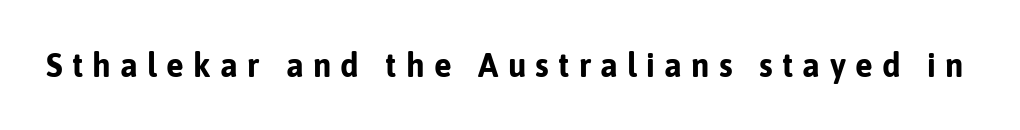
Between one letter and the next there's a generous, obvious gap. I'd call this a sans setting — the letters go barefoot. Bare-footed words on every line. The letters advance in unequal steps, a hallmark of proportional type. If you drew a line through each stem, it would be perfectly vertical.
